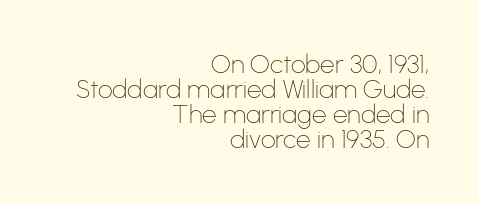
Nope, not italic — everything's standing straight. The words here are not underlined. Horizontal bands of white between lines are thin slivers. Weight class: somewhere from thin through regular.
